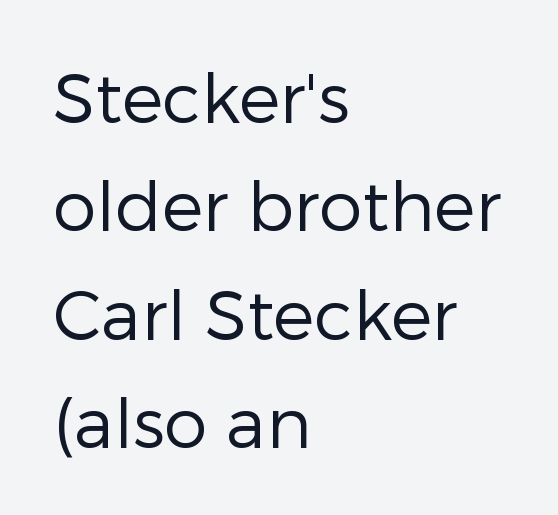
{"serif": "no", "italic": "no", "bold": "no", "weight": "regular", "width": "normal", "stroke_contrast": "low", "x_height": "medium", "monospaced": "no", "underline": "no", "align": "left", "line_spacing": "normal", "line_spacing_ratio": 1.57, "letter_spacing": "normal", "letter_spacing_em": 0.0, "glyph_px": 69}
